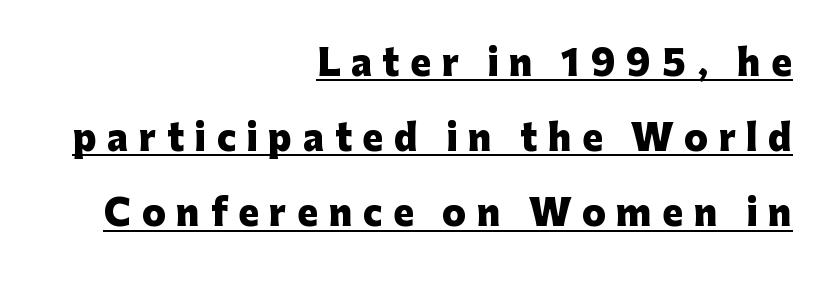
Q: Is the text bold? A: Yes.
Q: Is the text italic (slanted)? A: No, it is upright.
Q: Is the typeface a serif or a sans-serif typeface? A: Sans-serif.
Q: Is the text underlined? A: Yes.
Q: How is the paragraph aligned? A: Right-aligned.
Q: Is the spacing between letters normal or unusually wide? A: Unusually wide.
Q: Is the spacing between lines tight, normal or loose? A: Loose.
Q: Width (condensed, normal, or wide)? A: Normal.
Q: Stroke contrast? A: Low.
Q: x-height? A: Medium.
Q: Monospaced? A: No.
